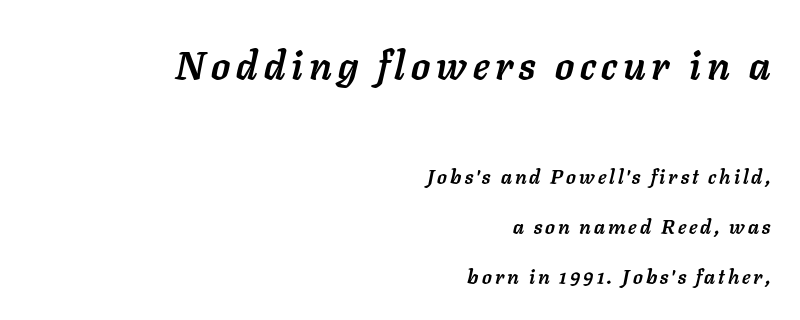
The image shows 39 px semibold type, italic (leaning right); set right-aligned, loose line spacing (2.49x), not underlined; the first (top) block is 1.95x larger; low stroke contrast and a medium x-height.
